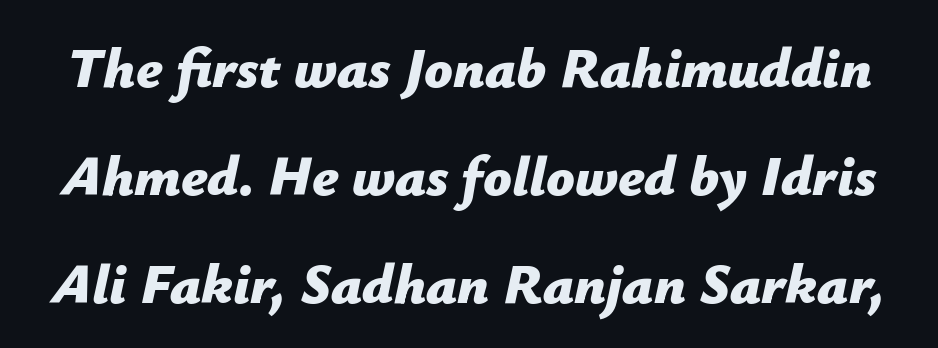
{"italic": "yes", "lean": "right", "slant_degrees": 12, "bold": "yes", "weight": "bold", "width": "normal", "stroke_contrast": "low", "x_height": "medium", "monospaced": "no", "underline": "no", "line_spacing": "loose", "line_spacing_ratio": 1.93, "letter_spacing": "normal", "letter_spacing_em": 0.0, "glyph_px": 56}
